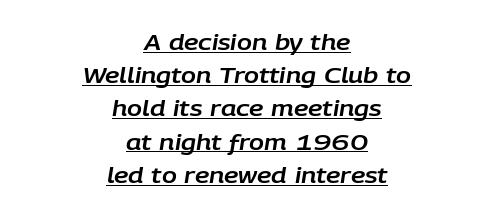
{"italic": "yes", "lean": "right", "slant_degrees": 9, "underline": "yes", "align": "center", "line_spacing": "normal", "line_spacing_ratio": 1.51, "letter_spacing": "normal", "letter_spacing_em": 0.0, "glyph_px": 22}
